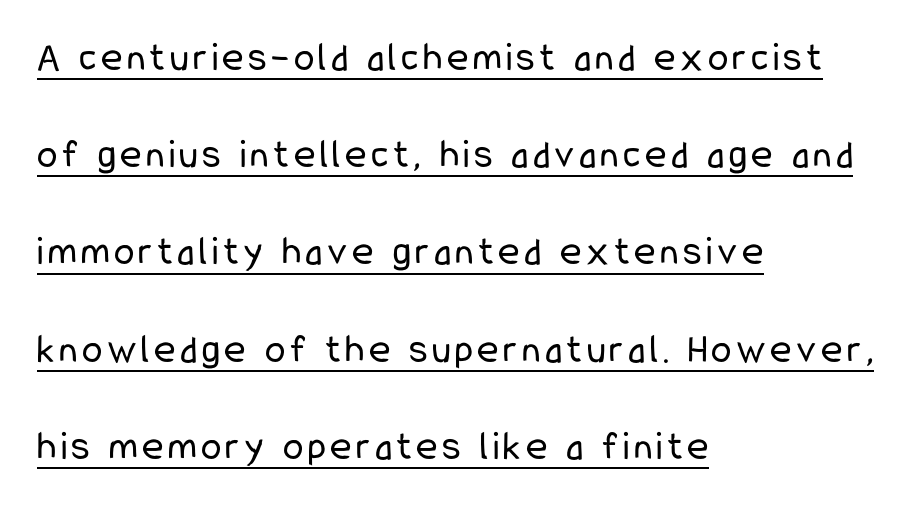
The face looks like a standard text weight, possibly lighter. The lettering holds an erect, upright posture throughout. These lines are rendered in a variable-pitch font. In designer terms, the underline attribute is active on this setting. Vertical spacing — loose. Are there feet on the stems? There aren't — it's a sans.
